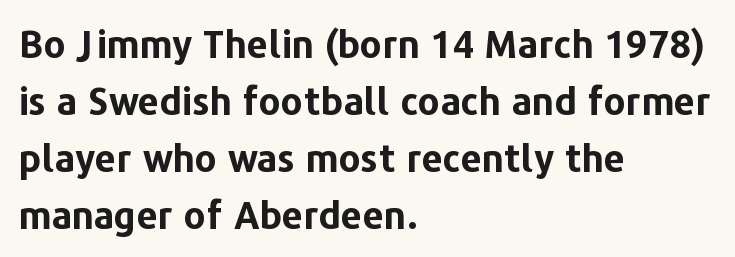
This sample is left-justified, so line endings fall wherever the words run out. Heft: maximum for text — a bold. The rendering uses natural spacing where letterforms have individual widths. Tracking here is standard; glyphs follow each other at the usual distance.
